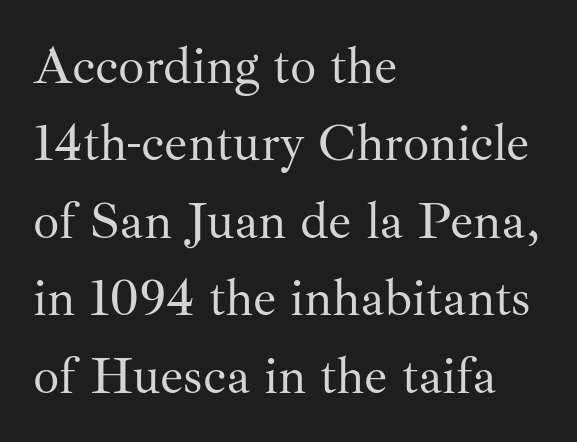
{"serif": "yes", "italic": "no", "bold": "no", "weight": "regular", "width": "normal", "stroke_contrast": "medium", "x_height": "small", "monospaced": "no", "underline": "no", "align": "left", "line_spacing": "normal", "line_spacing_ratio": 1.49, "letter_spacing": "normal", "letter_spacing_em": 0.0, "glyph_px": 52}
